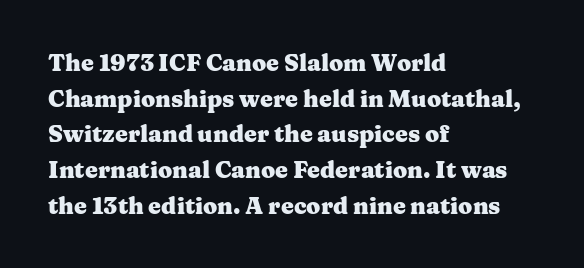
Q: Is the text bold? A: Yes.
Q: Is the text italic (slanted)? A: No, it is upright.
Q: Is the text underlined? A: No.
Q: How is the paragraph aligned? A: Left-aligned.
Q: Is the spacing between letters normal or unusually wide? A: Normal.
Q: Is the spacing between lines tight, normal or loose? A: Normal.
